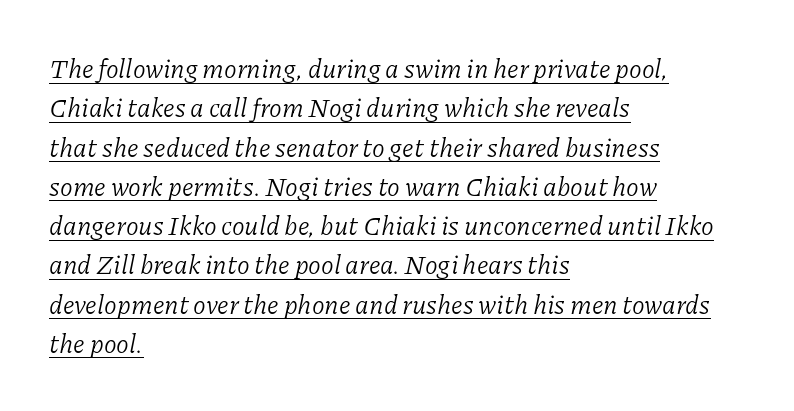
{"italic": "yes", "lean": "right", "slant_degrees": 11, "bold": "no", "underline": "yes", "align": "left", "line_spacing": "normal", "line_spacing_ratio": 1.51, "letter_spacing": "normal", "letter_spacing_em": 0.0, "glyph_px": 26}
